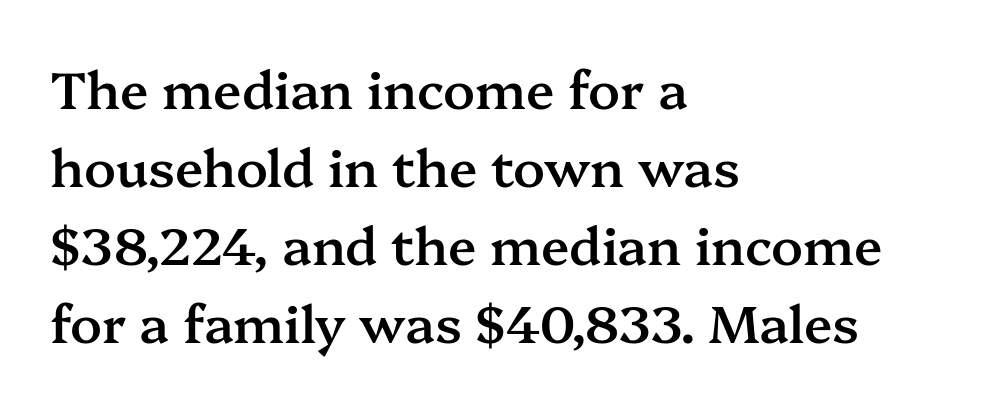
Do the letters lean? They stand straight. Reading down the column, the eye jumps a familiar distance to each next line. Tracking value appears to be zero — textbook default spacing. Glance below the letters and you will spot only blank space. Line starts are locked; line ends wander.
